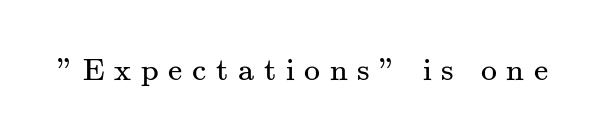
Q: Is the text bold? A: No.
Q: Is the text italic (slanted)? A: No, it is upright.
Q: Is the typeface a serif or a sans-serif typeface? A: Serif.
Q: Is the text underlined? A: No.
Q: Is the spacing between letters normal or unusually wide? A: Unusually wide.
Q: Width (condensed, normal, or wide)? A: Normal.
Q: Stroke contrast? A: Medium.
Q: x-height? A: Small.
Q: Monospaced? A: No.
